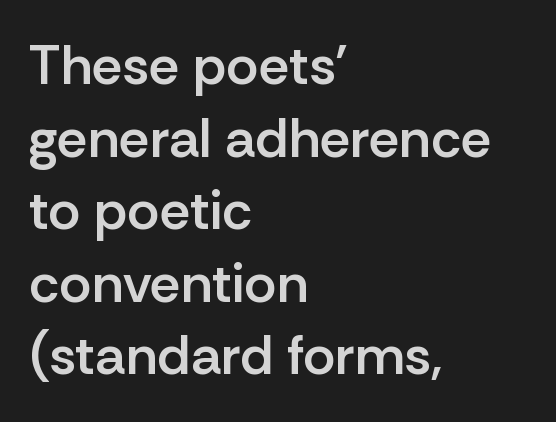
The image shows 55 px semibold sans-serif type, upright; set left-aligned, normal line spacing (1.32x), normal letter spacing, not underlined; low stroke contrast and a medium x-height.
